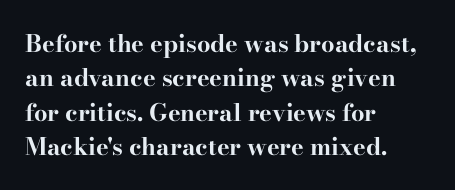
{"italic": "no", "bold": "yes", "underline": "no", "align": "left", "line_spacing": "normal", "line_spacing_ratio": 1.43, "letter_spacing": "normal", "letter_spacing_em": 0.0, "glyph_px": 24}
